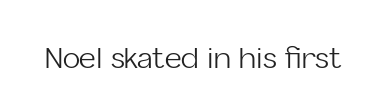
{"serif": "no", "italic": "no", "bold": "no", "weight": "light", "width": "normal", "stroke_contrast": "low", "x_height": "medium", "monospaced": "no", "underline": "no", "letter_spacing": "normal", "letter_spacing_em": 0.0, "glyph_px": 29}
